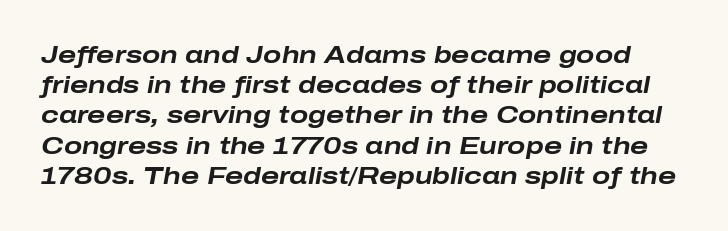
The image shows 24 px bold type, italic (leaning right); set normal line spacing (1.26x), normal letter spacing, not underlined.
